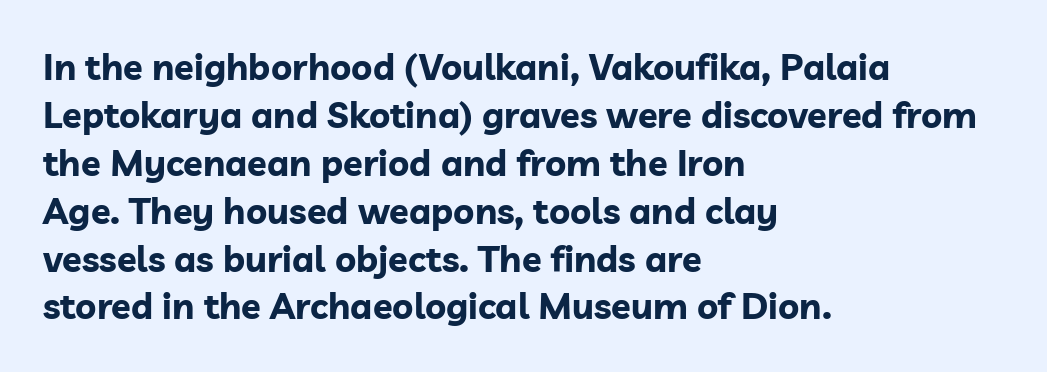
{"serif": "no", "italic": "no", "bold": "yes", "weight": "bold", "width": "normal", "stroke_contrast": "low", "x_height": "medium", "monospaced": "no", "underline": "no", "align": "left", "line_spacing": "normal", "line_spacing_ratio": 1.33, "letter_spacing": "normal", "letter_spacing_em": 0.0, "glyph_px": 36}
